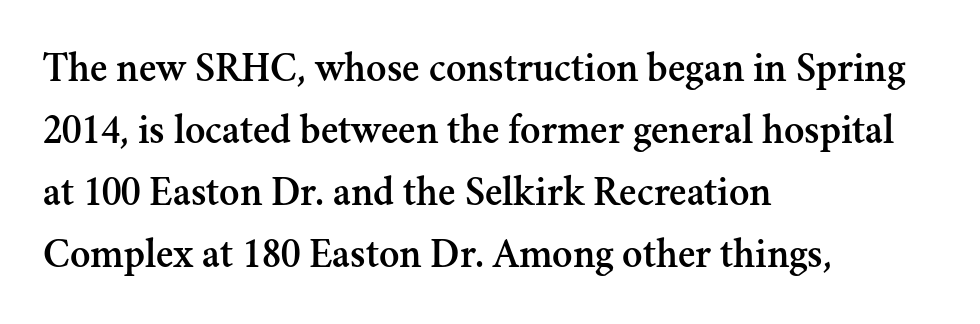
The image shows 42 px serif type, upright; set left-aligned, normal line spacing (1.48x), normal letter spacing, not underlined; medium stroke contrast and a small x-height.
